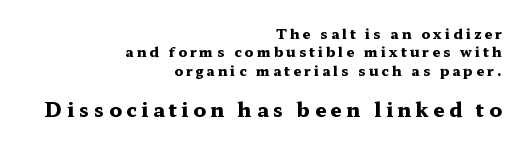
The image shows 20 px bold type, upright; set right-aligned, normal line spacing (1.32x), unusually wide letter spacing (+0.22 em), not underlined; the second (bottom) block is 1.43x larger.
